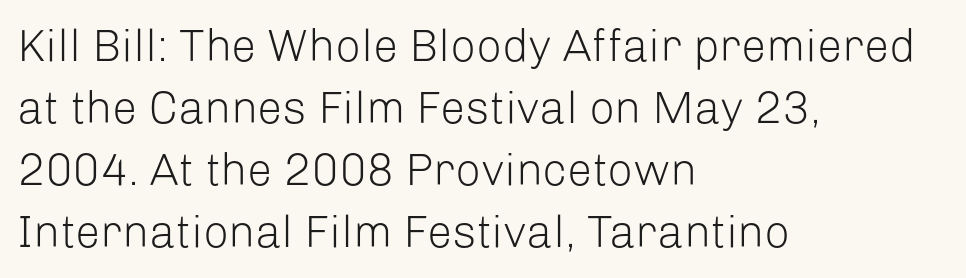
Q: Is the text bold? A: No.
Q: Is the text italic (slanted)? A: No, it is upright.
Q: Is the typeface a serif or a sans-serif typeface? A: Sans-serif.
Q: Is the text underlined? A: No.
Q: How is the paragraph aligned? A: Left-aligned.
Q: Is the spacing between letters normal or unusually wide? A: Normal.
Q: Is the spacing between lines tight, normal or loose? A: Normal.
Q: Width (condensed, normal, or wide)? A: Normal.
Q: Stroke contrast? A: Low.
Q: x-height? A: Medium.
Q: Monospaced? A: No.
